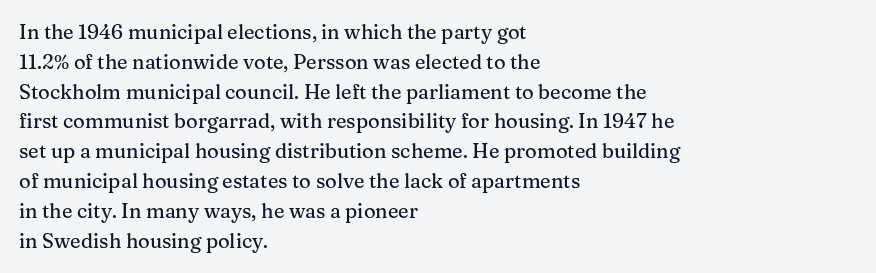
Notice how descenders clear the ascenders below comfortably — that's standard leading. In terms of letterspacing, this is plain default setting. Descender tails drop into unmarked territory. Layout note: lines flush left. The typography opts for an upright posture over an oblique one.
